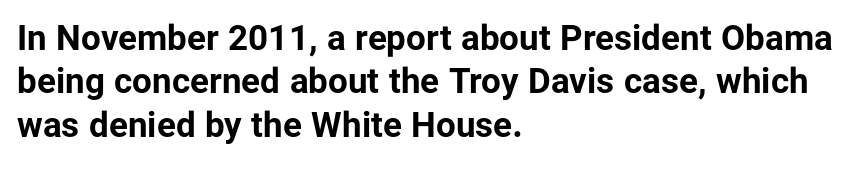
This rendering features lettering with no underline. No italicization has been applied; the sample stays upright. Default kerning and tracking; the words read as compact shapes. The characters display no serif detailing; their extremities are plain. Spacing verdict: proportional, widths tailored to each character. Heavy, bold letterforms.
